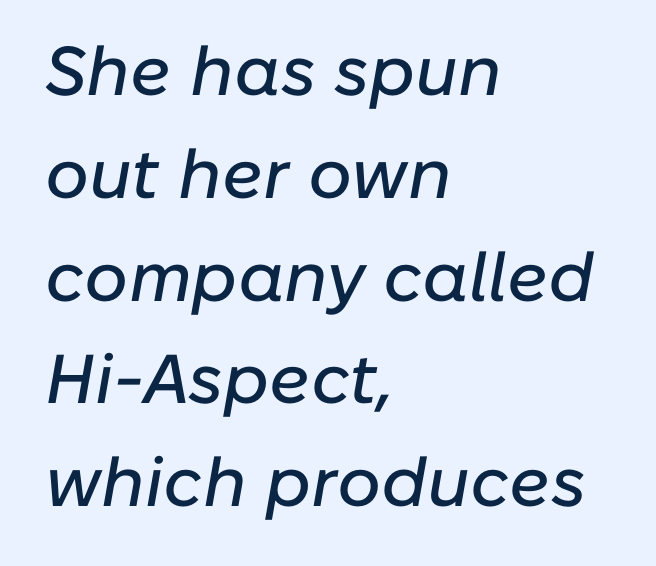
Character widths vary here, with narrow letters taking less room than wide ones. Successive baselines arrive at the customary interval. Tall strokes in this sample are angled rather than plumb. Letters rest on an invisible, unmarked baseline.
